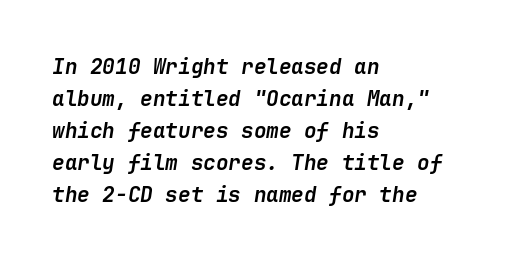
The image shows 21 px bold type, italic (leaning right); set left-aligned, normal line spacing (1.52x), normal letter spacing, not underlined.
